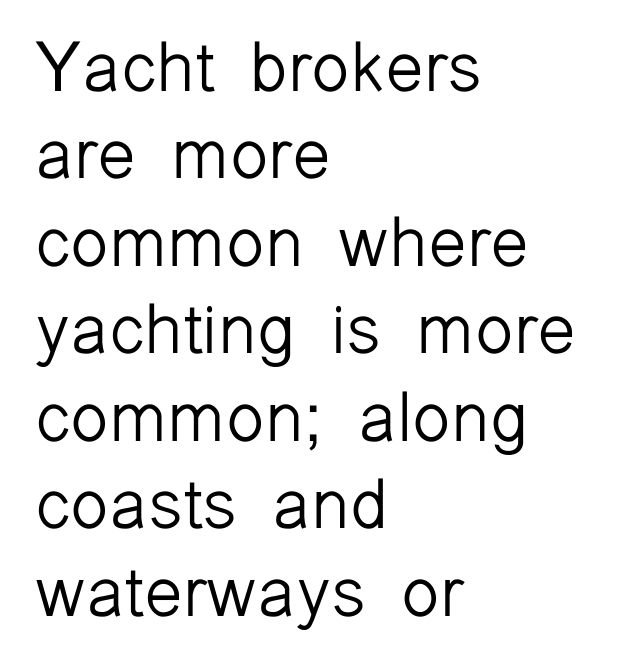
This sample is left-justified, so line endings fall wherever the words run out. In terms of leading, this rendering sits right in the middle. Here the designer chose a conventional face with non-uniform glyph widths. The designer went with a sans here, leaving each stem footless. There is no visible air inserted between adjacent glyphs.
